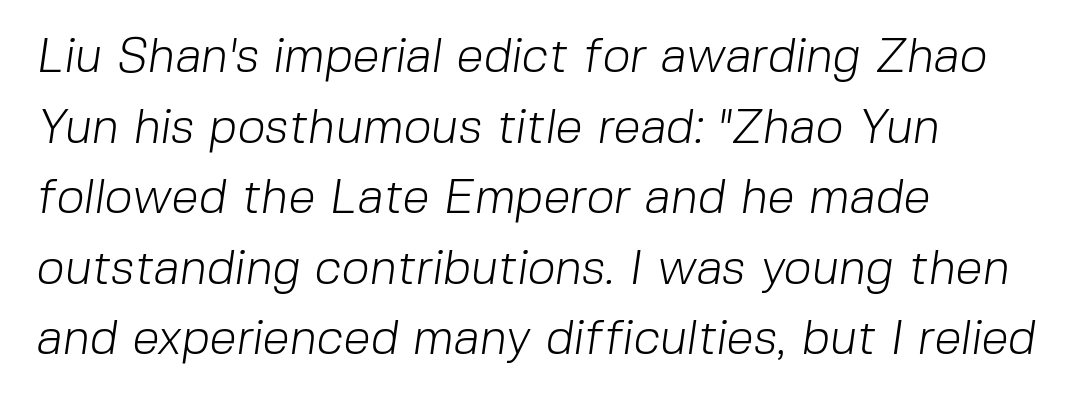
{"serif": "no", "bold": "no", "weight": "light", "width": "normal", "stroke_contrast": "low", "x_height": "medium", "monospaced": "no", "underline": "no", "align": "left", "line_spacing": "normal", "line_spacing_ratio": 1.44, "letter_spacing": "normal", "letter_spacing_em": 0.0, "glyph_px": 49}
